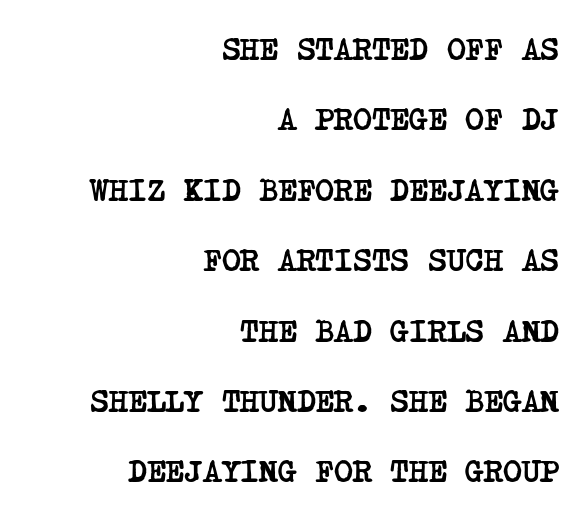
Descenders are the only things crossing below the line. Tracking value appears to be zero — textbook default spacing. The lines in this sample share a right terminus and differ only in where they begin. Typesetter's note: full bold, strokes at maximum text heaviness. Stroke terminals: seriffed. Leading: increased.
